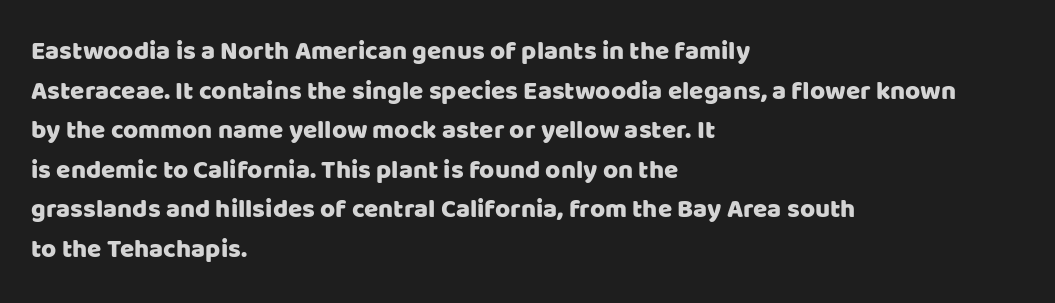
{"italic": "no", "underline": "no", "align": "left", "line_spacing": "normal", "line_spacing_ratio": 1.52, "letter_spacing": "normal", "letter_spacing_em": 0.0, "glyph_px": 26}
